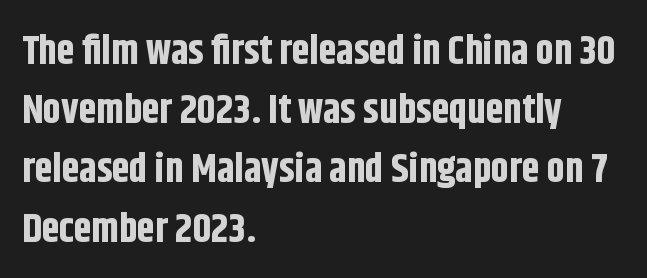
Caption: multi-line text, flush left, ragged right. A normal amount of white space separates one row of letters from the next. The passage shown is typed in a proportional face where columns would drift. Strokes here are thick enough to call this a true bold.
